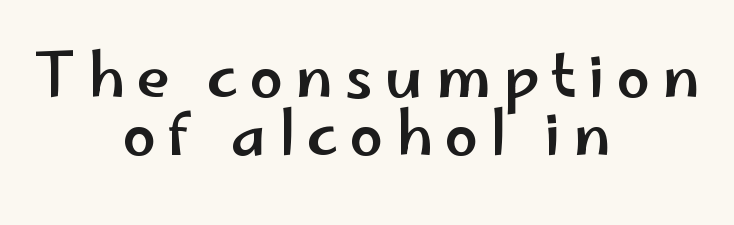
These lines are centered, leaving both edges ragged. The tracking jumps out immediately: characters are airy and widely separated. The rendering uses natural spacing where letterforms have individual widths. The characters display no serif detailing; their extremities are plain.
